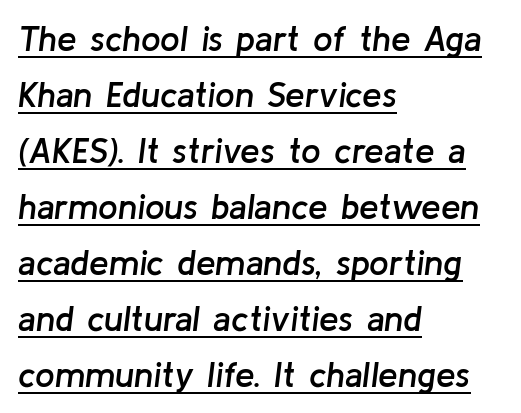
Each letter keeps its own natural width here, so spacing adapts to shape. Standard letterfit; no display-style spreading of the glyphs. Its strokes are somewhat broadened, the hallmark of semibold type. This sample carries an underscore along the baseline area.
